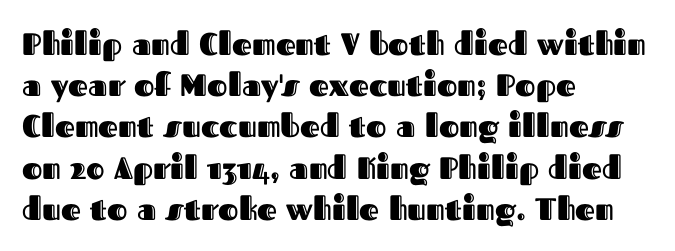
Q: Is the text italic (slanted)? A: No, it is upright.
Q: Is the text underlined? A: No.
Q: How is the paragraph aligned? A: Left-aligned.
Q: Is the spacing between letters normal or unusually wide? A: Normal.
Q: Is the spacing between lines tight, normal or loose? A: Normal.
Q: Width (condensed, normal, or wide)? A: Normal.
Q: x-height? A: Medium.
Q: Monospaced? A: No.
